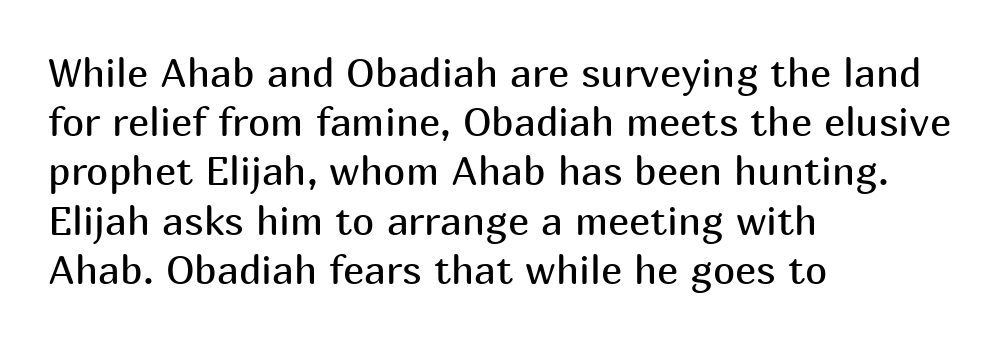
Q: Is the text bold? A: No.
Q: Is the text italic (slanted)? A: No, it is upright.
Q: Is the typeface a serif or a sans-serif typeface? A: Sans-serif.
Q: Is the text underlined? A: No.
Q: How is the paragraph aligned? A: Left-aligned.
Q: Is the spacing between letters normal or unusually wide? A: Normal.
Q: Width (condensed, normal, or wide)? A: Normal.
Q: Stroke contrast? A: Medium.
Q: x-height? A: Medium.
Q: Monospaced? A: No.
